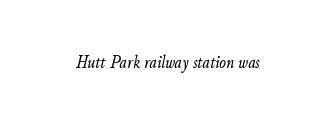
{"italic": "yes", "lean": "right", "slant_degrees": 9, "bold": "no", "underline": "no", "letter_spacing": "normal", "letter_spacing_em": 0.0, "glyph_px": 20}
